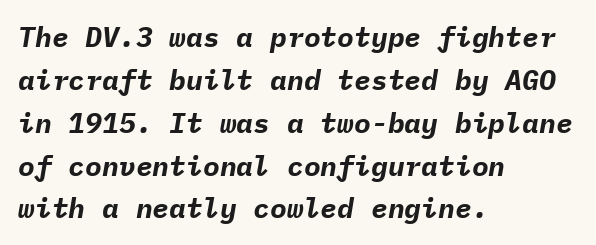
Compared with typical body copy, the letter spacing here is the same. Fixed-width glyphs throughout — classic coding-font behaviour. The lines in this sample share a left origin and differ only in where they stop. A typesetter would call this leading conventional body-copy spacing. These words are printed bold, with thick strokes throughout.
